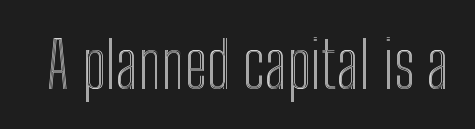
The image shows 64 px condensed type, upright; set normal letter spacing, not underlined; a medium x-height.
